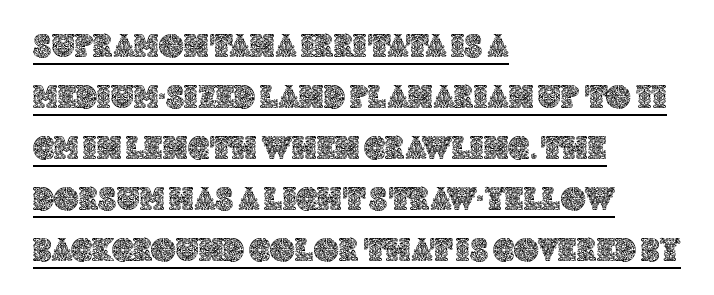
Q: Is the text italic (slanted)? A: No, it is upright.
Q: Is the text underlined? A: Yes.
Q: How is the paragraph aligned? A: Left-aligned.
Q: Is the spacing between letters normal or unusually wide? A: Normal.
Q: Is the spacing between lines tight, normal or loose? A: Normal.
Q: Width (condensed, normal, or wide)? A: Normal.
Q: x-height? A: Large.
Q: Monospaced? A: No.
